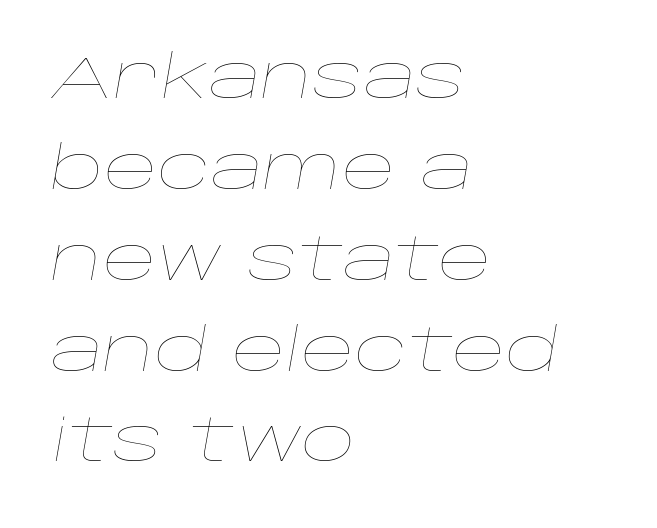
The image shows 59 px thin, wide type, italic (leaning right); set left-aligned, normal line spacing (1.54x), normal letter spacing, not underlined; low stroke contrast and a large x-height.
